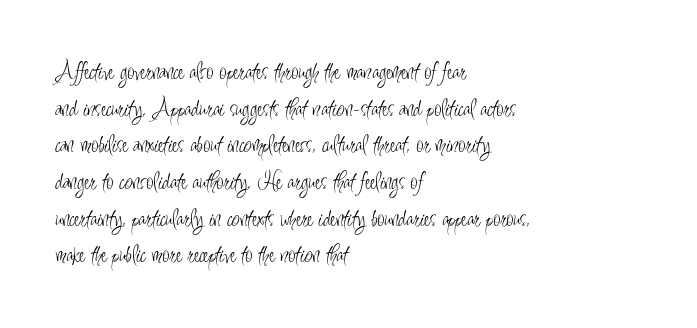
The image shows 26 px text type; set left-aligned, normal line spacing (1.41x), normal letter spacing, not underlined.
